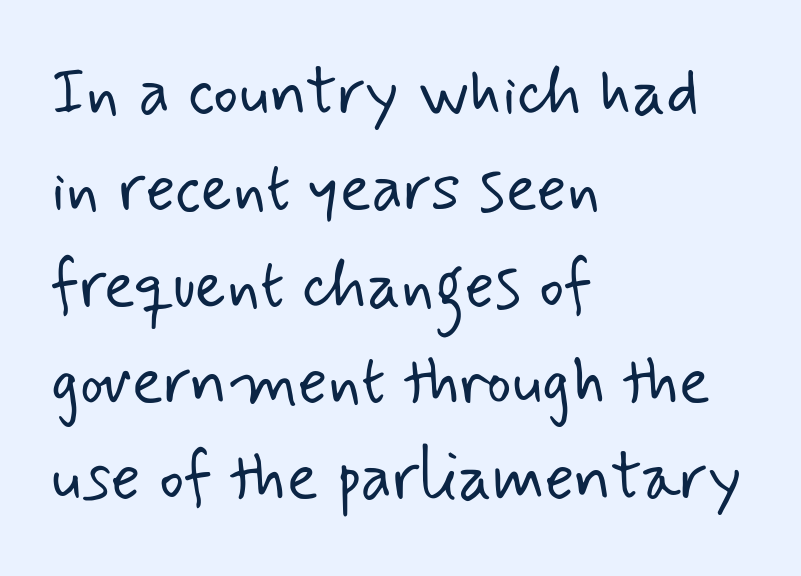
Q: Is the text bold? A: No.
Q: Is the typeface a serif or a sans-serif typeface? A: Sans-serif.
Q: Is the text underlined? A: No.
Q: How is the paragraph aligned? A: Left-aligned.
Q: Is the spacing between letters normal or unusually wide? A: Normal.
Q: Is the spacing between lines tight, normal or loose? A: Normal.
Q: Width (condensed, normal, or wide)? A: Normal.
Q: Stroke contrast? A: Low.
Q: x-height? A: Small.
Q: Monospaced? A: No.
